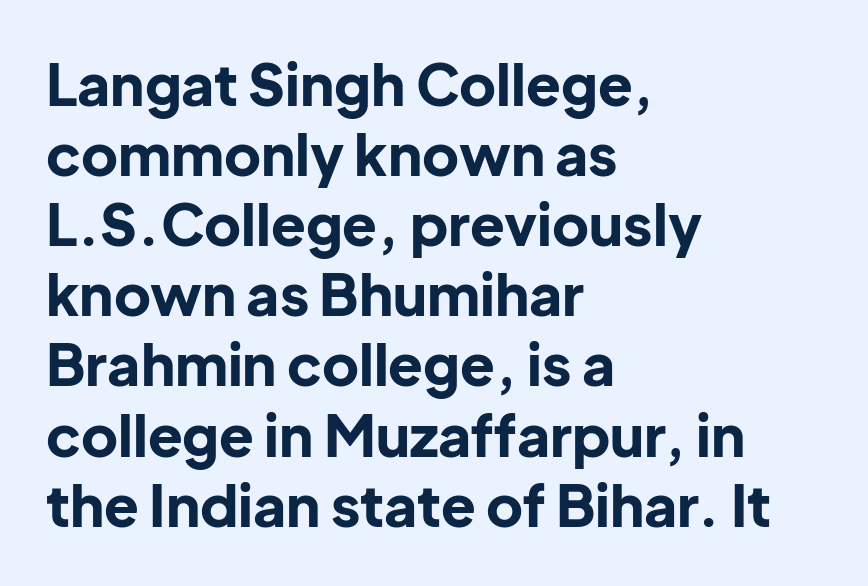
{"serif": "no", "italic": "no", "bold": "yes", "weight": "bold", "width": "normal", "stroke_contrast": "low", "x_height": "medium", "monospaced": "no", "underline": "no", "align": "left", "line_spacing_ratio": 1.23, "letter_spacing": "normal", "letter_spacing_em": 0.0, "glyph_px": 57}
